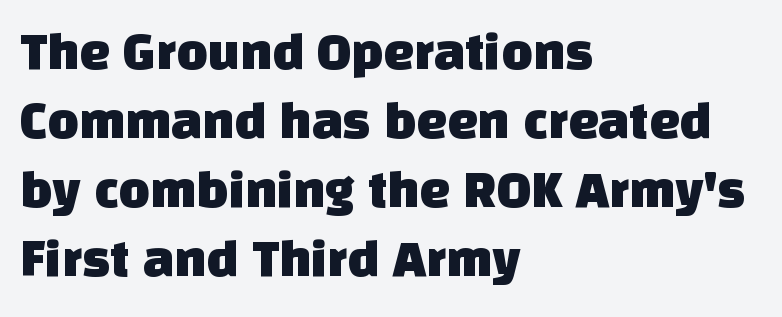
The image shows 54 px sans-serif type; set left-aligned, normal line spacing (1.28x), normal letter spacing, not underlined; low stroke contrast and a large x-height.
